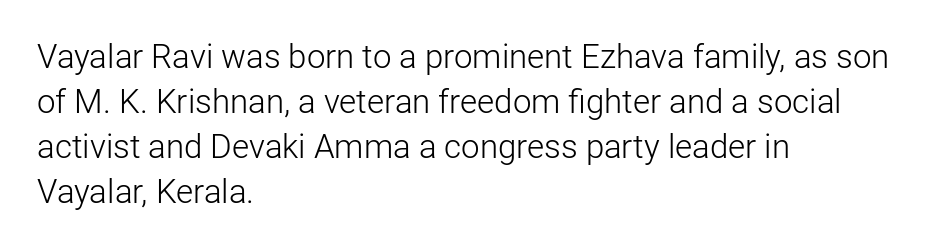
The image shows 33 px light sans-serif type, upright; set left-aligned, normal line spacing (1.36x), normal letter spacing, not underlined; low stroke contrast and a medium x-height.
